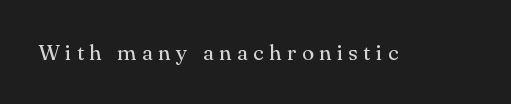
Vertical strokes here are truly vertical. The words here are not underlined. Glyph-to-glyph distance is far greater than everyday printed text. Letters have the restrained weight of plain body copy at most.
